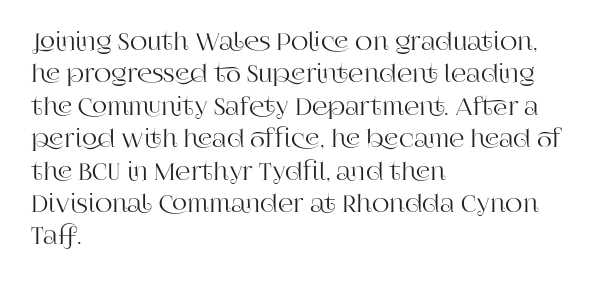
The image shows 24 px text type, upright; set left-aligned, normal line spacing (1.35x), normal letter spacing, not underlined.
